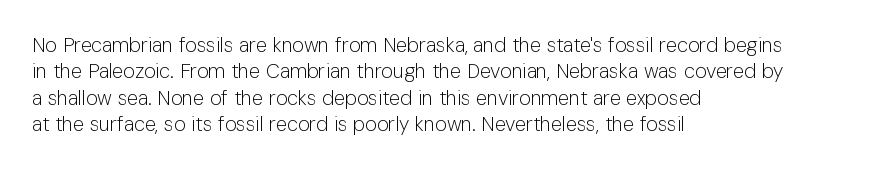
Q: Is the text bold? A: No.
Q: Is the text italic (slanted)? A: No, it is upright.
Q: Is the text underlined? A: No.
Q: How is the paragraph aligned? A: Left-aligned.
Q: Is the spacing between letters normal or unusually wide? A: Normal.
Q: Is the spacing between lines tight, normal or loose? A: Normal.
